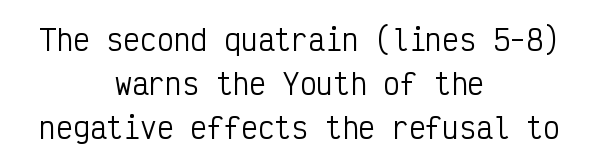
{"serif": "no", "italic": "no", "bold": "no", "weight": "regular", "width": "condensed", "stroke_contrast": "low", "x_height": "medium", "monospaced": "yes", "underline": "no", "align": "center", "line_spacing": "normal", "line_spacing_ratio": 1.57, "letter_spacing": "normal", "letter_spacing_em": 0.0, "glyph_px": 28}
